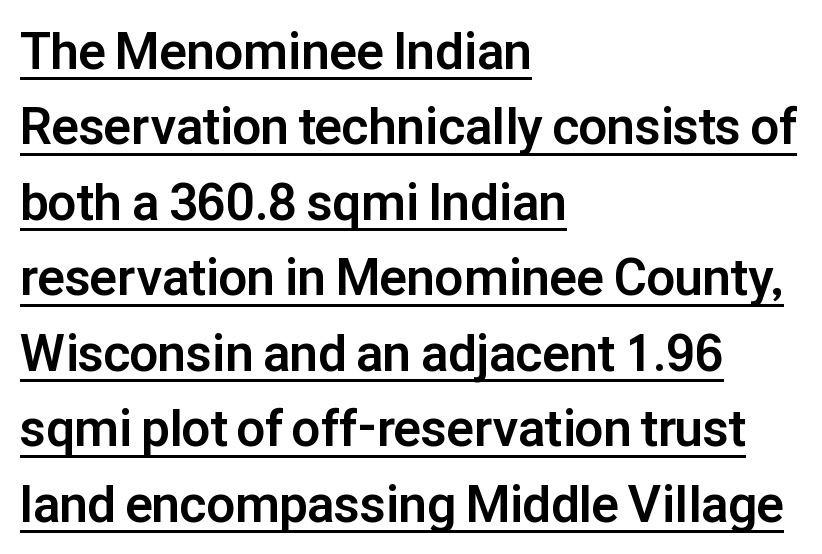
The specimen reads as upright at a glance. The lines sit at an ordinary, default distance from one another. Each line starts at the same left margin while the right side varies. Check the space under the baseline: a stroke is drawn there. Plenty of ink on the page — the face is bold. A typesetter would label this face a sans.
